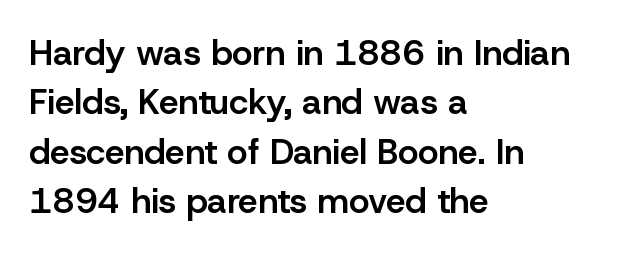
{"serif": "no", "italic": "no", "bold": "semi", "weight": "semibold", "width": "normal", "stroke_contrast": "low", "x_height": "medium", "monospaced": "no", "underline": "no", "align": "left", "line_spacing": "normal", "line_spacing_ratio": 1.41, "letter_spacing": "normal", "letter_spacing_em": 0.0, "glyph_px": 35}
